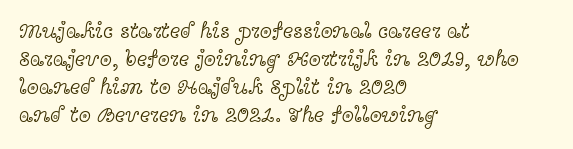
The image shows 22 px text type; set left-aligned, normal line spacing (1.27x), normal letter spacing, not underlined.
